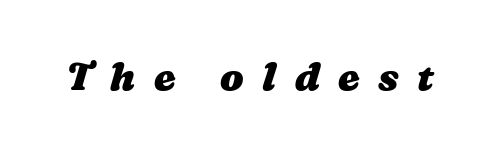
The rendering uses natural spacing where letterforms have individual widths. Words appear elongated and porous because spacing is wide. Underlining? Definitely not there. These lines carry a lot of weight — the face is fully bold.
